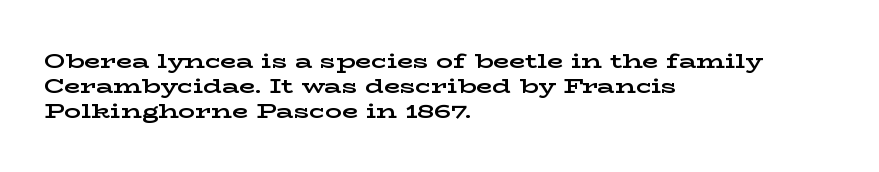
{"italic": "no", "bold": "yes", "underline": "no", "align": "left", "line_spacing_ratio": 1.2, "letter_spacing": "normal", "letter_spacing_em": 0.0, "glyph_px": 21}
